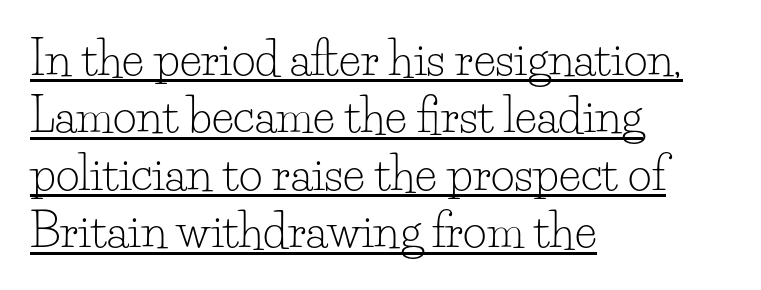
Q: Is the text bold? A: No.
Q: Is the text italic (slanted)? A: No, it is upright.
Q: Is the typeface a serif or a sans-serif typeface? A: Serif.
Q: Is the text underlined? A: Yes.
Q: How is the paragraph aligned? A: Left-aligned.
Q: Is the spacing between letters normal or unusually wide? A: Normal.
Q: Is the spacing between lines tight, normal or loose? A: Normal.
Q: Width (condensed, normal, or wide)? A: Normal.
Q: Stroke contrast? A: Low.
Q: x-height? A: Small.
Q: Monospaced? A: No.
